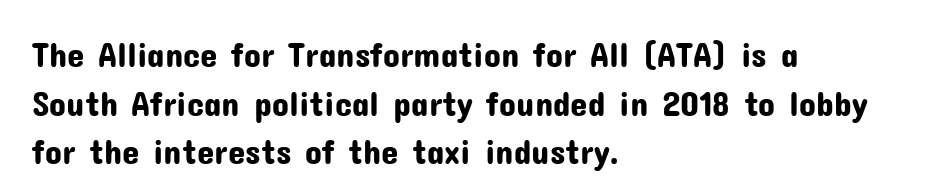
{"serif": "no", "italic": "no", "width": "normal", "stroke_contrast": "low", "x_height": "medium", "monospaced": "no", "underline": "no", "align": "left", "line_spacing": "normal", "line_spacing_ratio": 1.39, "letter_spacing": "normal", "letter_spacing_em": 0.0, "glyph_px": 35}
